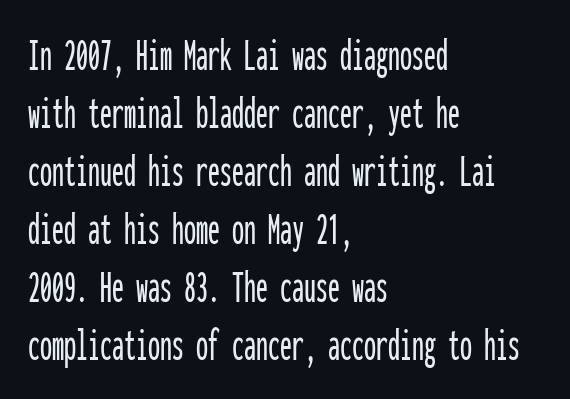
The image shows 48 px condensed sans-serif type, upright, monospaced; set left-aligned, line spacing 1.21x, normal letter spacing, not underlined; low stroke contrast and a medium x-height.
